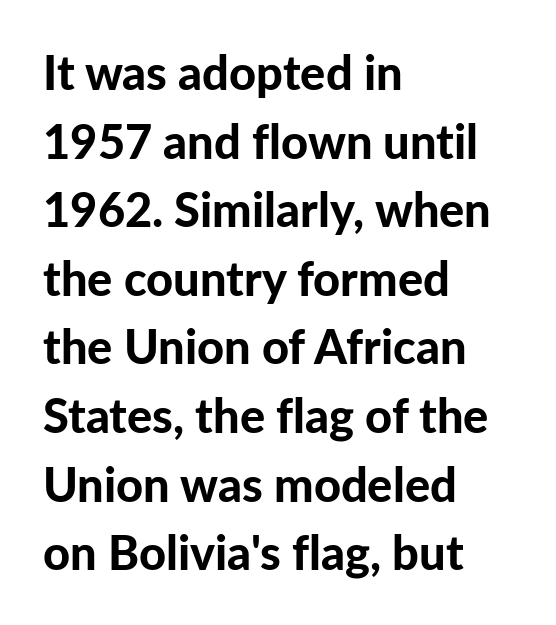
{"serif": "no", "italic": "no", "bold": "yes", "weight": "bold", "width": "normal", "stroke_contrast": "low", "x_height": "medium", "monospaced": "no", "underline": "no", "align": "left", "line_spacing": "normal", "line_spacing_ratio": 1.46, "letter_spacing": "normal", "letter_spacing_em": 0.0, "glyph_px": 47}
